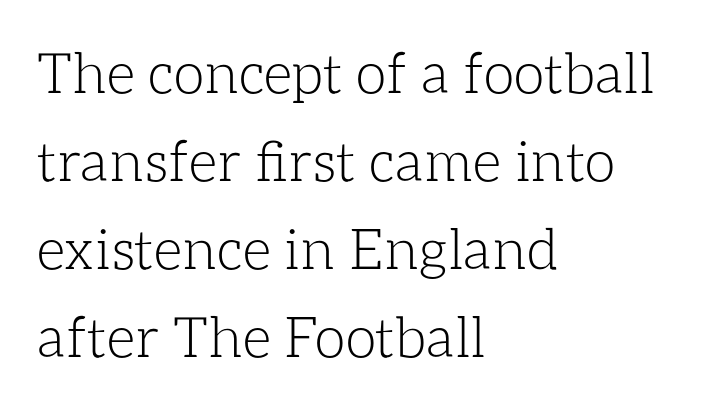
The image shows 56 px light type, upright; set left-aligned, normal line spacing (1.57x), normal letter spacing, not underlined; low stroke contrast and a medium x-height.
